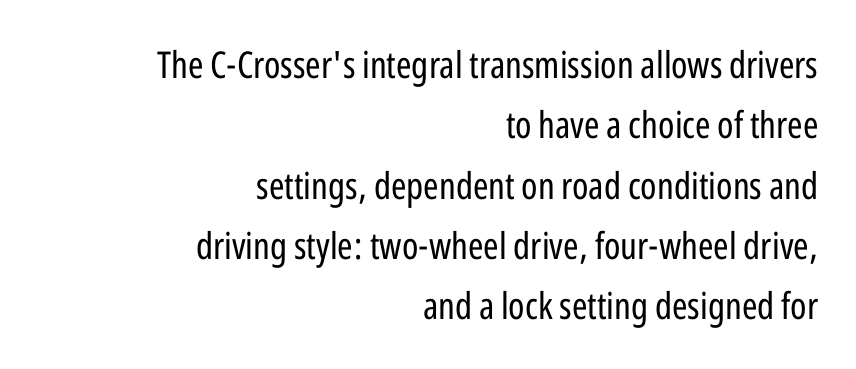
Note: no serifs on the glyphs. The rendering uses a moderate line-height, typical for paragraphs. Upright lettering throughout. The text block is weighted toward the right margin, trailing off unevenly leftward.
